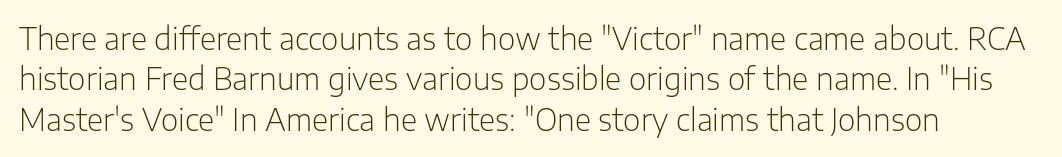
The image shows 30 px light sans-serif type, upright; set left-aligned, normal line spacing (1.35x), normal letter spacing, not underlined; low stroke contrast and a medium x-height.
